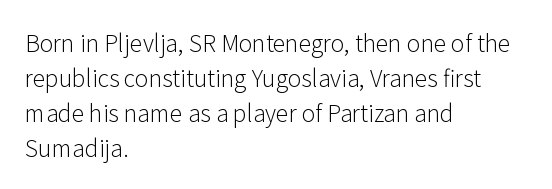
{"italic": "no", "bold": "no", "underline": "no", "align": "left", "line_spacing": "normal", "line_spacing_ratio": 1.52, "letter_spacing": "normal", "letter_spacing_em": 0.0, "glyph_px": 23}
